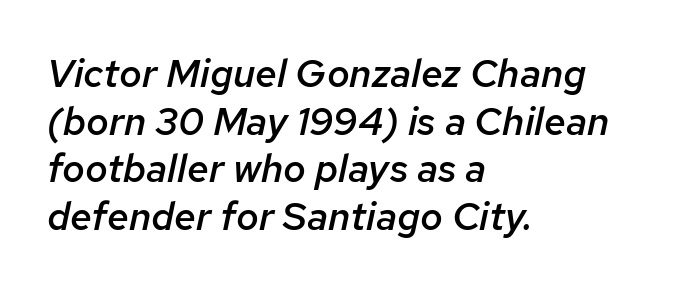
Q: Is the text bold? A: Semi-bold.
Q: Is the text italic (slanted)? A: Yes, it leans right by about 12 degrees.
Q: Is the text underlined? A: No.
Q: How is the paragraph aligned? A: Left-aligned.
Q: Is the spacing between letters normal or unusually wide? A: Normal.
Q: Width (condensed, normal, or wide)? A: Normal.
Q: Stroke contrast? A: Low.
Q: x-height? A: Medium.
Q: Monospaced? A: No.
